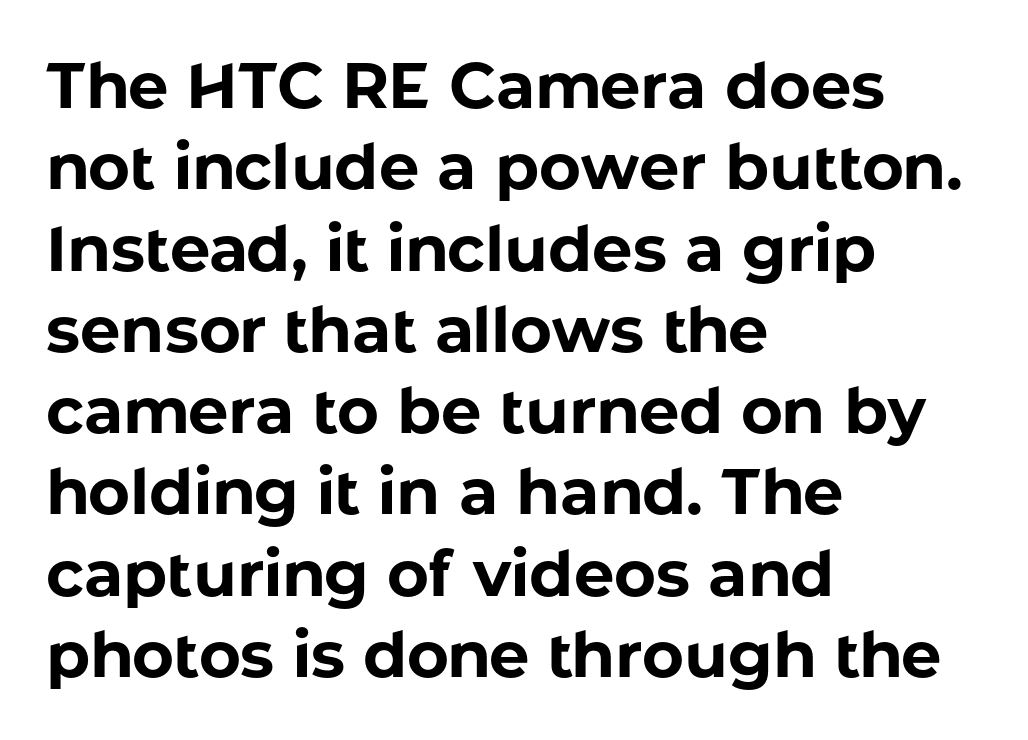
{"serif": "no", "italic": "no", "bold": "yes", "weight": "bold", "width": "normal", "stroke_contrast": "low", "x_height": "medium", "monospaced": "no", "underline": "no", "align": "left", "line_spacing": "normal", "line_spacing_ratio": 1.27, "letter_spacing": "normal", "letter_spacing_em": 0.0, "glyph_px": 64}
